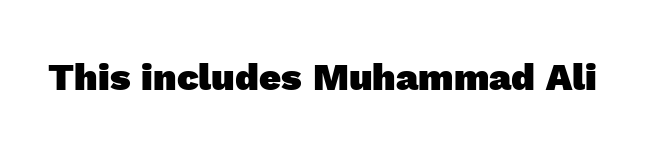
The image shows 38 px heavy sans-serif type; set normal letter spacing, not underlined; a medium x-height.
